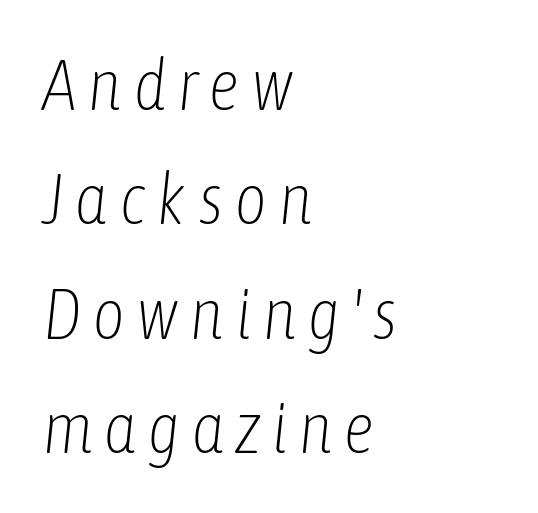
Q: Is the text bold? A: No.
Q: Is the text italic (slanted)? A: Yes, it leans right by about 6 degrees.
Q: Is the text underlined? A: No.
Q: How is the paragraph aligned? A: Left-aligned.
Q: Is the spacing between lines tight, normal or loose? A: Normal.
Q: Width (condensed, normal, or wide)? A: Condensed.
Q: Stroke contrast? A: Low.
Q: x-height? A: Medium.
Q: Monospaced? A: No.
